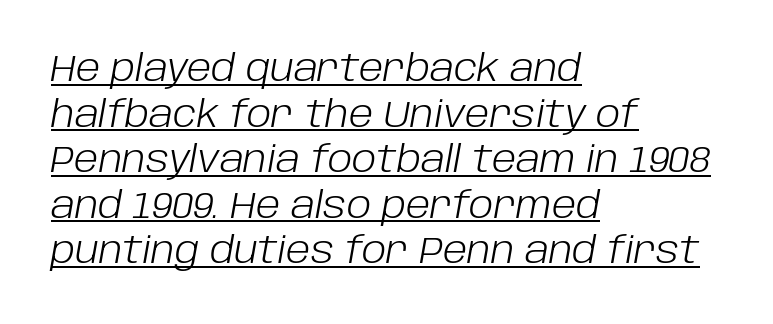
{"italic": "yes", "lean": "right", "slant_degrees": 10, "bold": "no", "weight": "light", "width": "normal", "stroke_contrast": "low", "x_height": "large", "monospaced": "no", "underline": "yes", "align": "left", "line_spacing_ratio": 1.23, "letter_spacing": "normal", "letter_spacing_em": 0.0, "glyph_px": 37}
